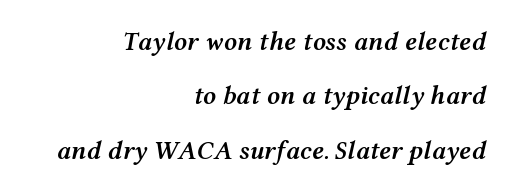
The image shows 26 px text type, italic (leaning right); set right-aligned, loose line spacing (2.09x), normal letter spacing, not underlined.
